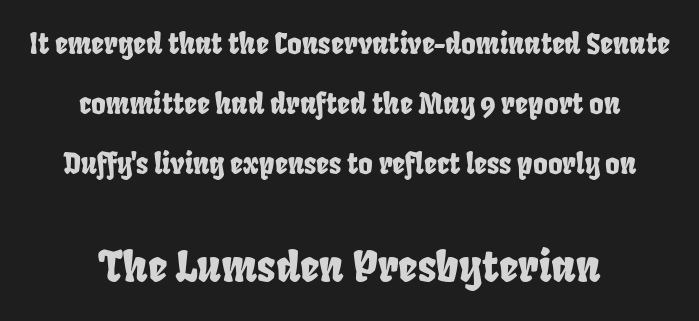
Q: Is the typeface a serif or a sans-serif typeface? A: Sans-serif.
Q: Is the text underlined? A: No.
Q: How is the paragraph aligned? A: Centered.
Q: Is the spacing between letters normal or unusually wide? A: Normal.
Q: Is the spacing between lines tight, normal or loose? A: Loose.
Q: Which block of text is set in a larger size, the first (top) or the second (bottom)? A: The second (bottom) one.
Q: Width (condensed, normal, or wide)? A: Condensed.
Q: Stroke contrast? A: Low.
Q: x-height? A: Large.
Q: Monospaced? A: No.
